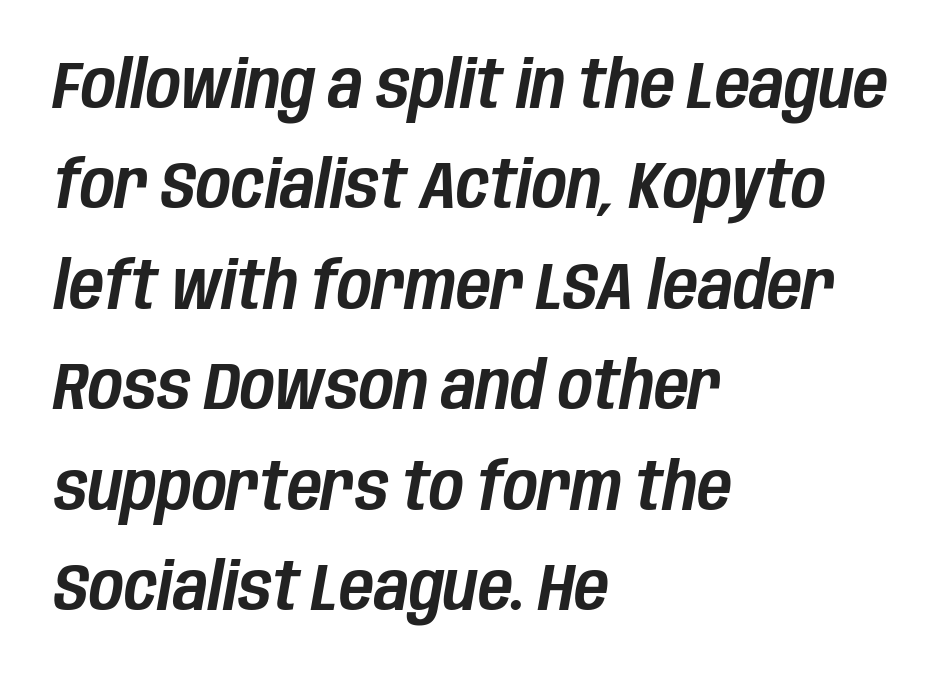
The image shows 67 px condensed type, italic (leaning right); set left-aligned, normal line spacing (1.5x), normal letter spacing, not underlined; low stroke contrast and a large x-height.
